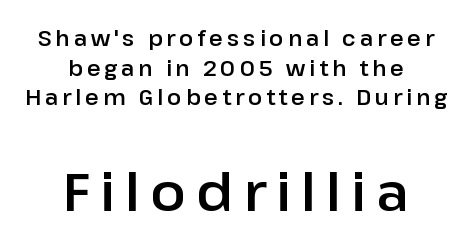
The image shows 53 px sans-serif type, upright; set centered, normal line spacing (1.41x), not underlined; the second (bottom) block is 2.52x larger; low stroke contrast and a medium x-height.
